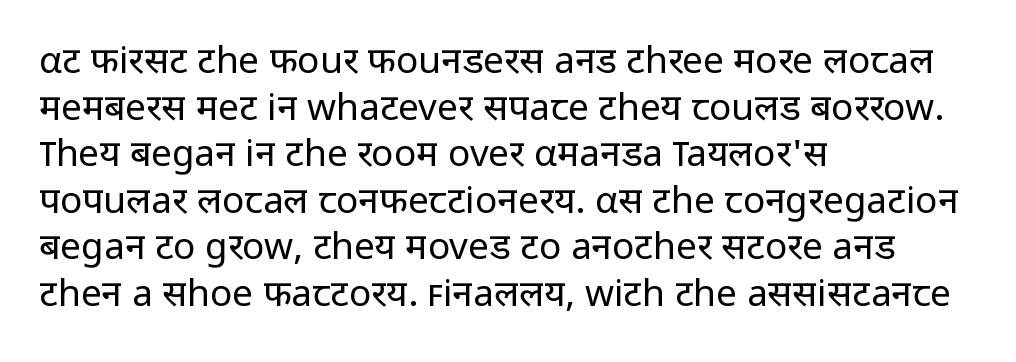
Q: Is the text bold? A: No.
Q: Is the text italic (slanted)? A: No, it is upright.
Q: Is the typeface a serif or a sans-serif typeface? A: Sans-serif.
Q: Is the text underlined? A: No.
Q: How is the paragraph aligned? A: Left-aligned.
Q: Is the spacing between letters normal or unusually wide? A: Normal.
Q: Is the spacing between lines tight, normal or loose? A: Normal.
Q: Width (condensed, normal, or wide)? A: Normal.
Q: Stroke contrast? A: Low.
Q: x-height? A: Medium.
Q: Monospaced? A: No.
